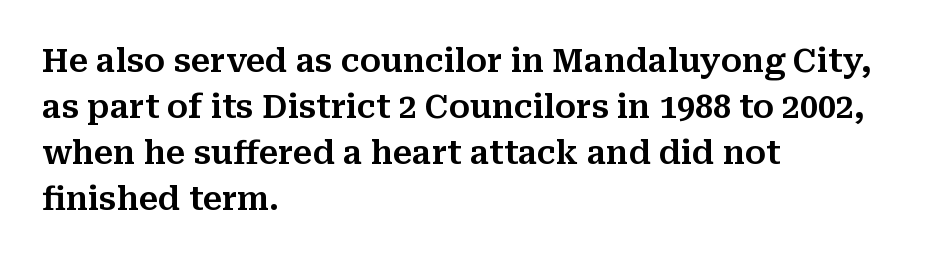
A typesetter would mark this as roman, not italic. The baseline area is clear. The rendering uses natural spacing where letterforms have individual widths. The designer left line spacing at the default. A typesetter would label this face a serif.
